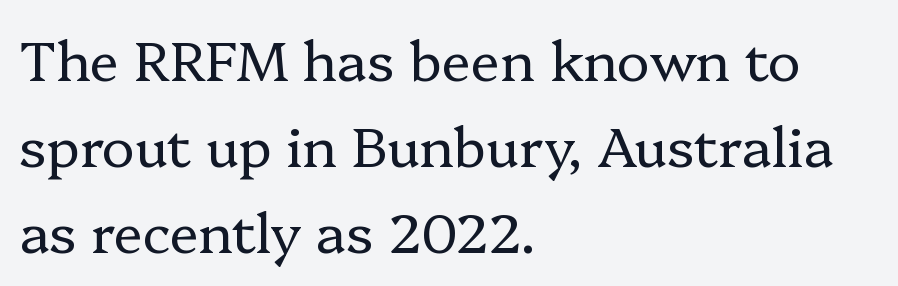
Here the designer chose a conventional face with non-uniform glyph widths. The vertical gap from one line to the next is medium. Is there any slant? The stems are plumb. A typesetter would label this face a serif. The glyphs are unaccompanied by any horizontal stroke below them.
